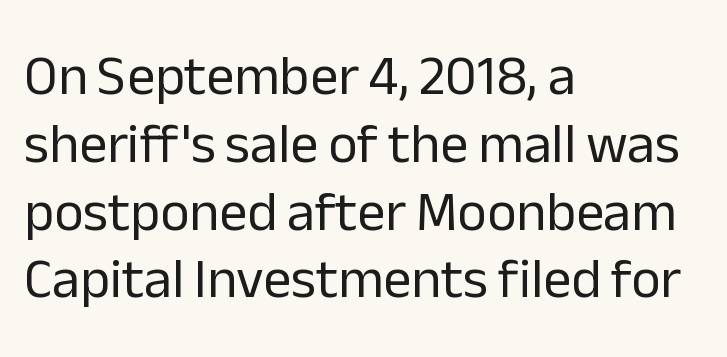
Q: Is the text bold? A: No.
Q: Is the text italic (slanted)? A: No, it is upright.
Q: Is the typeface a serif or a sans-serif typeface? A: Sans-serif.
Q: Is the text underlined? A: No.
Q: How is the paragraph aligned? A: Left-aligned.
Q: Is the spacing between letters normal or unusually wide? A: Normal.
Q: Width (condensed, normal, or wide)? A: Normal.
Q: Stroke contrast? A: Low.
Q: x-height? A: Medium.
Q: Monospaced? A: No.
